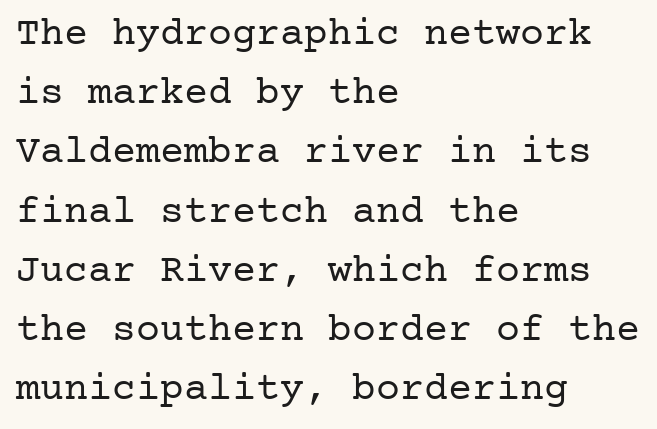
Compared with typical body copy, the letter spacing here is the same. The letters carry serifs — small finishing strokes at the ends of their stems. Rendered with straight, roman letterforms. Counters stay open thanks to moderate or lighter strokes. Vertically, the passage feels balanced, rows spaced as you'd expect. Does the copy run flush right? No — it runs flush left.
